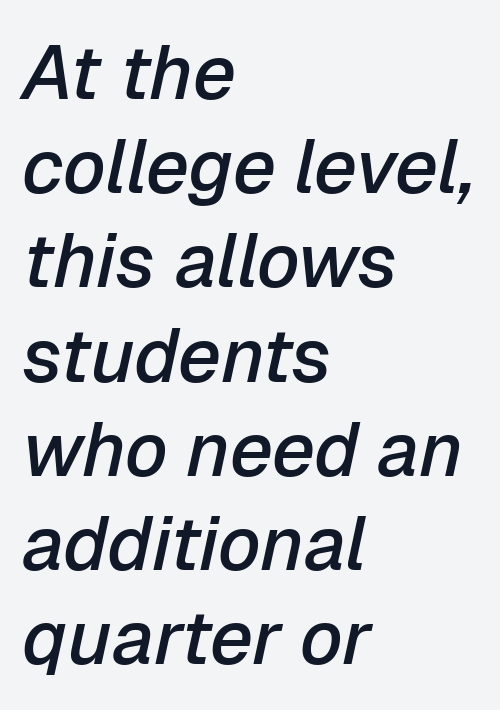
Strokes here are thickened, but only to semibold level. Descender tails drop into unmarked territory. The axis of the letterforms is tilted away from vertical. Is this a fixed-width face? No — the glyphs have proportional, varying widths. Does the copy run flush right? No — it runs flush left.
